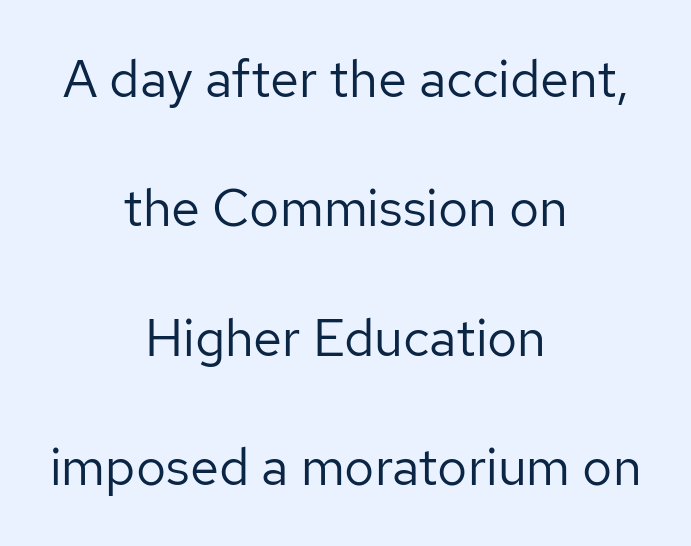
The image shows 52 px regular-weight sans-serif type, upright; set centered, loose line spacing (2.49x), normal letter spacing, not underlined; low stroke contrast and a medium x-height.
